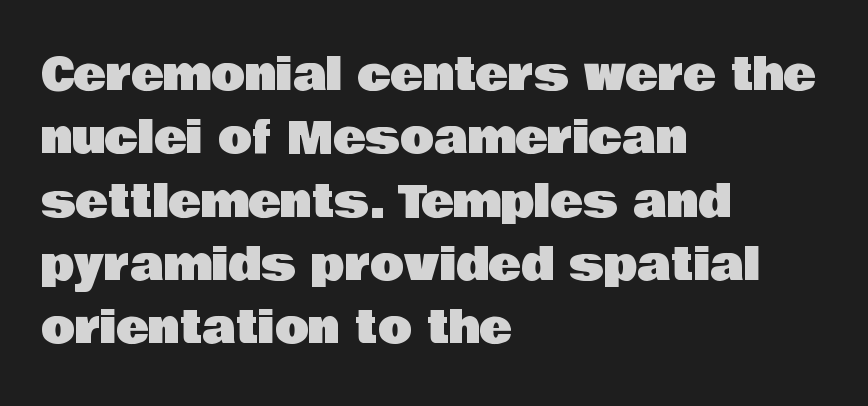
Q: Is the text italic (slanted)? A: No, it is upright.
Q: Is the typeface a serif or a sans-serif typeface? A: Sans-serif.
Q: Is the text underlined? A: No.
Q: How is the paragraph aligned? A: Left-aligned.
Q: Is the spacing between letters normal or unusually wide? A: Normal.
Q: Is the spacing between lines tight, normal or loose? A: Normal.
Q: Width (condensed, normal, or wide)? A: Normal.
Q: Stroke contrast? A: Low.
Q: x-height? A: Large.
Q: Monospaced? A: No.
